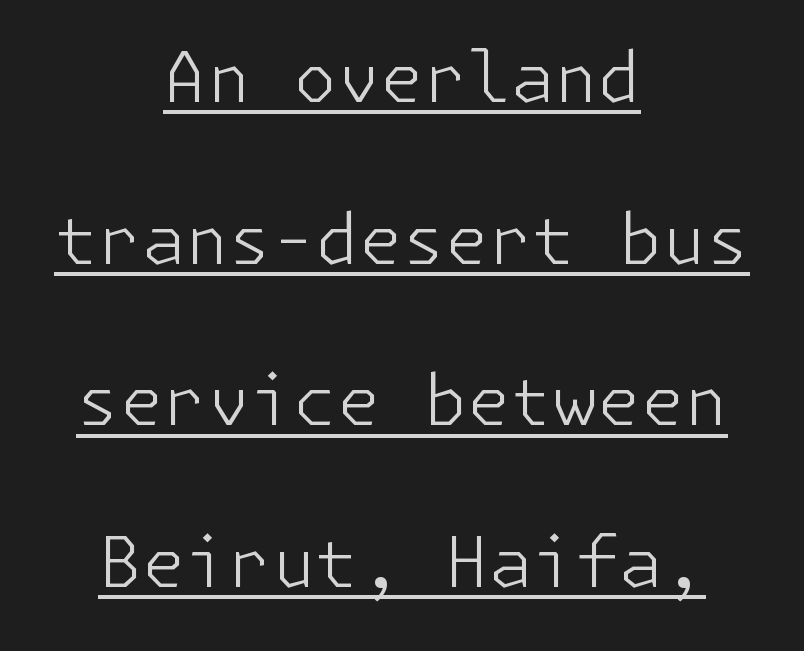
The image shows 70 px light sans-serif type, upright; set centered, loose line spacing (2.31x), normal letter spacing, underlined; low stroke contrast and a medium x-height.
